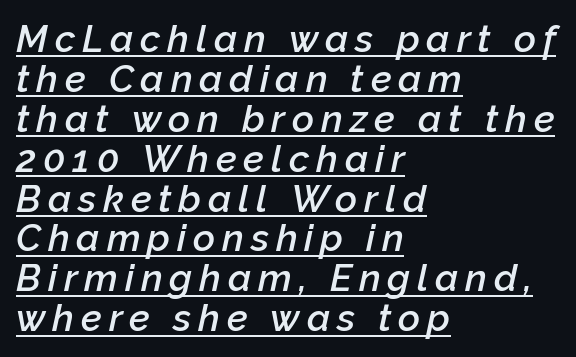
The image shows 38 px semibold type, italic (leaning right); set left-aligned, tight line spacing (1.05x), underlined; low stroke contrast and a medium x-height.
